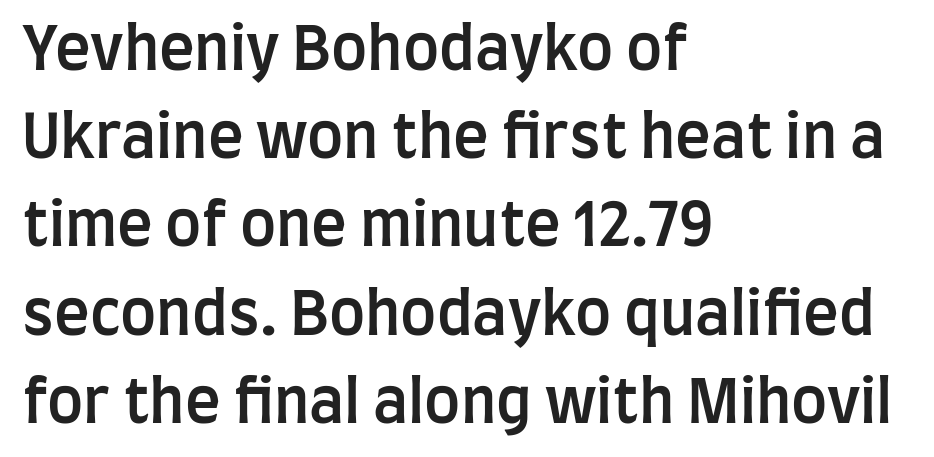
{"serif": "no", "italic": "no", "bold": "semi", "weight": "semibold", "width": "condensed", "stroke_contrast": "low", "x_height": "large", "monospaced": "no", "underline": "no", "align": "left", "line_spacing": "normal", "line_spacing_ratio": 1.47, "letter_spacing": "normal", "letter_spacing_em": 0.0, "glyph_px": 60}
